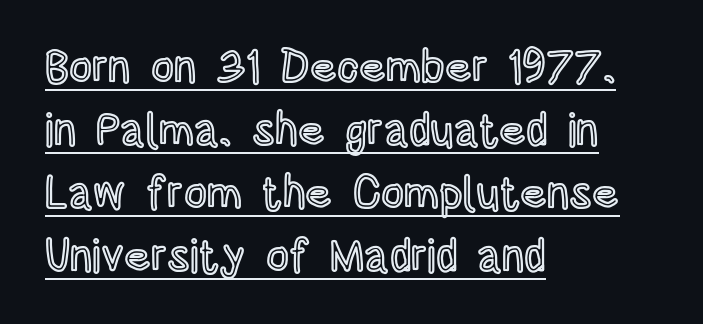
Q: Is the text italic (slanted)? A: No, it is upright.
Q: Is the text underlined? A: Yes.
Q: How is the paragraph aligned? A: Left-aligned.
Q: Is the spacing between letters normal or unusually wide? A: Normal.
Q: Is the spacing between lines tight, normal or loose? A: Normal.
Q: Width (condensed, normal, or wide)? A: Condensed.
Q: x-height? A: Large.
Q: Monospaced? A: No.
